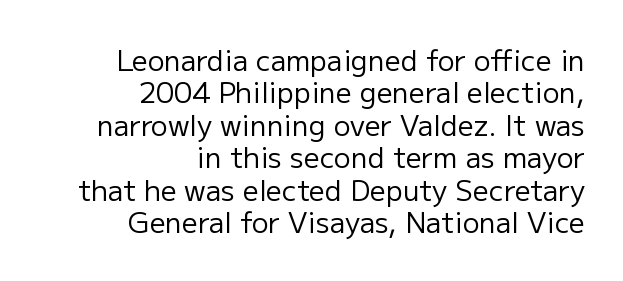
Caption: standard tracking, unaltered. Anything drawn beneath the words? Only blank space. Teacher's note: observe the even right margin — that is flush-right alignment. Do the characters align in a grid? No, the font is proportional.
